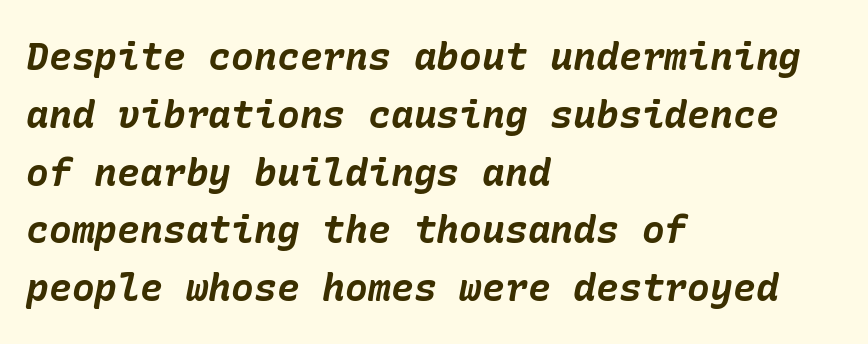
Characters are canted at an angle relative to the baseline's perpendicular. Each new line begins a customary step beneath the previous one. Here the glyphs are tracked normally, forming tight word shapes. Summary of weight: heavy, a full bold. The lines in this sample share a left origin and differ only in where they stop. This rendering features lettering with no underline.
